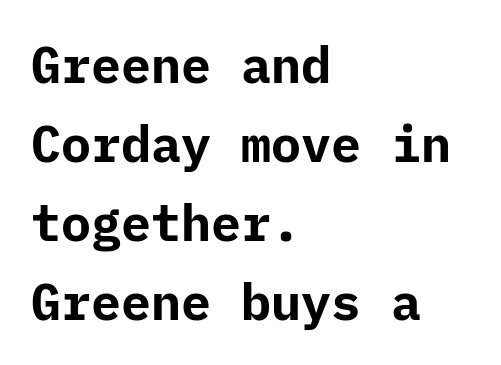
The glyphs have the mass of a bold cut. Does the lettering tilt? It doesn't — this is upright. Students, observe: this is what conventionally led text looks like. Short and long lines alike share a common starting point at left.
